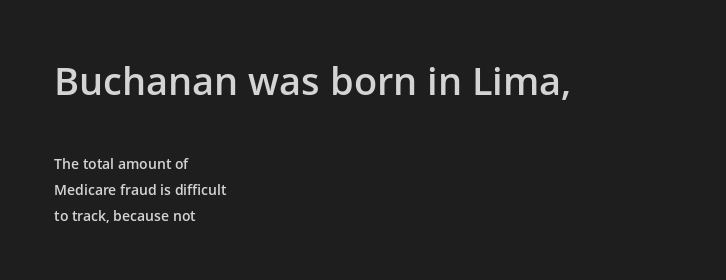
{"serif": "no", "italic": "no", "bold": "semi", "weight": "semibold", "width": "normal", "stroke_contrast": "low", "x_height": "medium", "monospaced": "no", "underline": "no", "align": "left", "line_spacing_ratio": 1.84, "letter_spacing": "normal", "letter_spacing_em": 0.0, "larger_block": "first", "size_ratio": 2.71, "glyph_px": 38}
